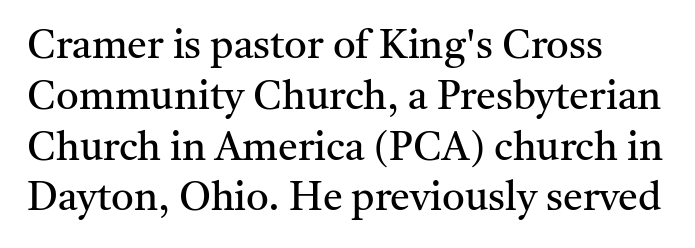
The designer left line spacing at the default. The designer went with a serif here, giving each stem small feet. Compared with a typical body face, this is equally light or lighter still. Reading down the block, your eye returns to a fixed left position each line. Quick note: underline off. The lettering stays uniformly vertical, giving the passage a roman look.
